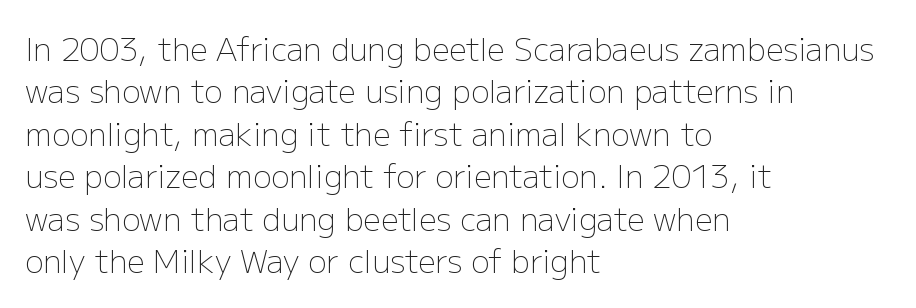
The image shows 31 px light sans-serif type, upright; set left-aligned, normal line spacing (1.37x), normal letter spacing, not underlined; low stroke contrast and a medium x-height.
